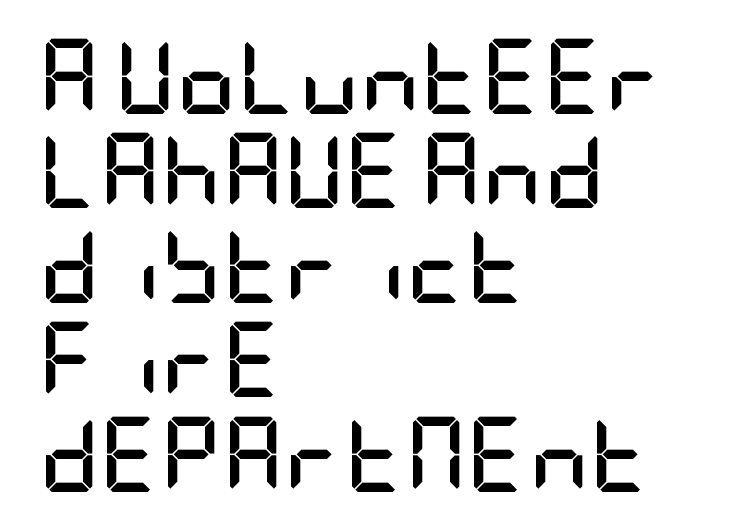
Spacing between characters is what you'd get straight out of the box. The axis of the letterforms is exactly vertical. Strong, thick strokes mark this as bold type. Which margin do the lines hug? The left one — the right edge is uneven. In terms of letterform style, serifs are entirely absent.
